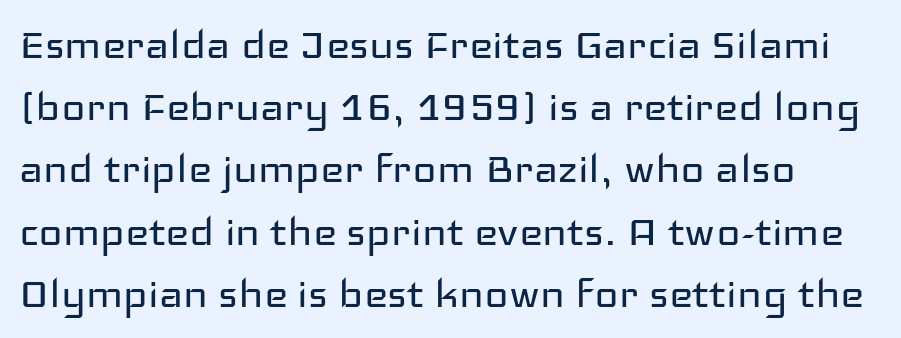
Think standard paragraph weight, or any step lighter than that. You could call the tracking neutral — neither tight nor loose. The type sits square on the baseline with zero lean. The rendering uses natural spacing where letterforms have individual widths. The zone under the glyphs is completely vacant. Unlike a traditional serif, this face leaves its strokes unadorned.
